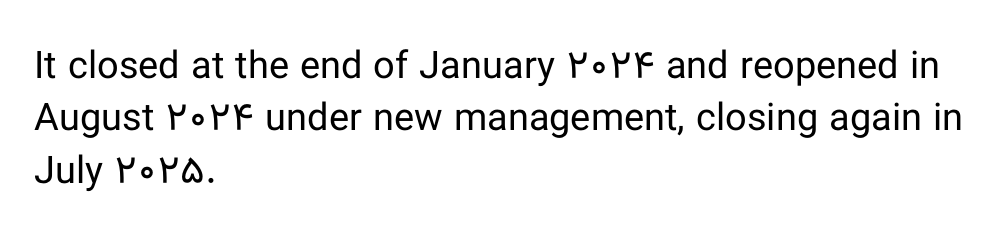
{"serif": "no", "italic": "no", "bold": "no", "weight": "regular", "width": "normal", "stroke_contrast": "low", "x_height": "medium", "monospaced": "no", "underline": "no", "align": "left", "line_spacing": "normal", "line_spacing_ratio": 1.38, "letter_spacing": "normal", "letter_spacing_em": 0.0, "glyph_px": 38}
